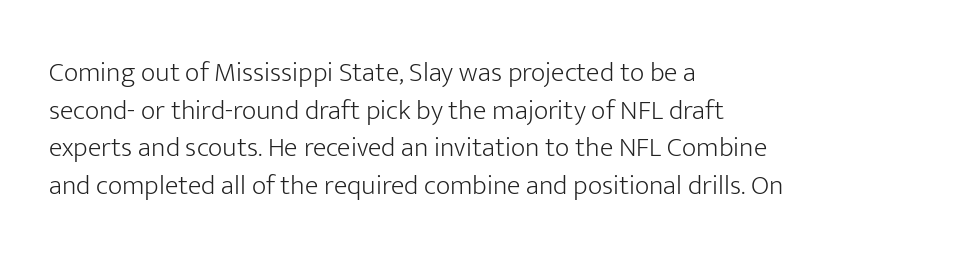
{"serif": "no", "italic": "no", "bold": "no", "weight": "light", "width": "normal", "stroke_contrast": "low", "x_height": "medium", "monospaced": "no", "underline": "no", "align": "left", "line_spacing": "normal", "line_spacing_ratio": 1.34, "letter_spacing": "normal", "letter_spacing_em": 0.0, "glyph_px": 28}
